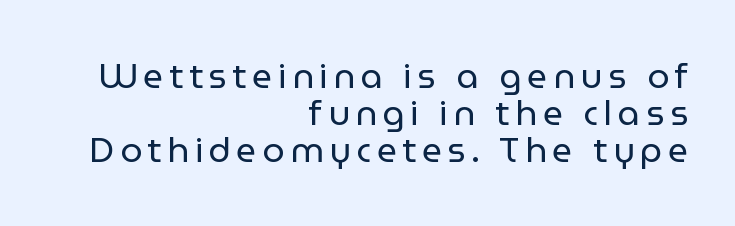
{"serif": "no", "italic": "no", "bold": "no", "weight": "regular", "width": "normal", "stroke_contrast": "low", "x_height": "medium", "monospaced": "no", "underline": "no", "align": "right", "line_spacing": "tight", "line_spacing_ratio": 1.06, "glyph_px": 35}
